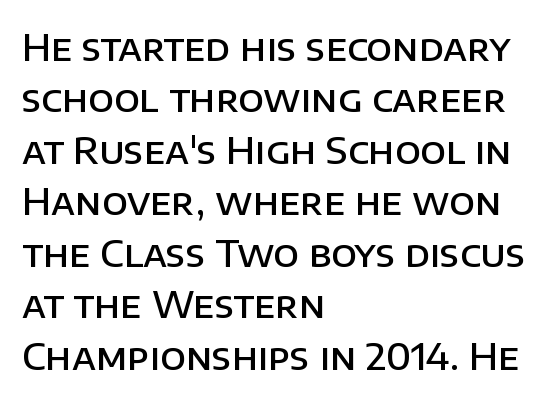
Spacing verdict: proportional, widths tailored to each character. Upright lettering throughout. Slightly chunky letters — semibold, I'd say, not full bold. In terms of letterform style, serifs are entirely absent. Casual observation: everything's shoved over to the left.
